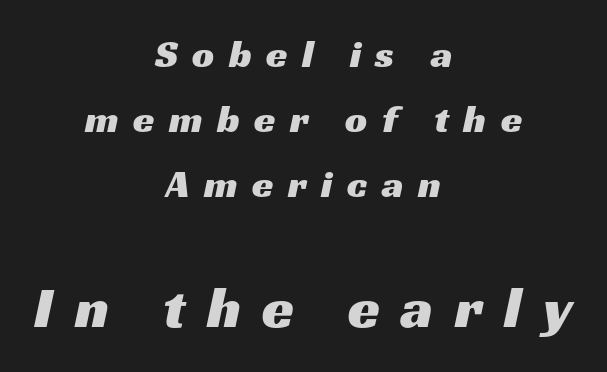
The image shows 58 px wide sans-serif type; set centered, normal line spacing (1.67x), unusually wide letter spacing (+0.37 em), not underlined; the second (bottom) block is 1.49x larger; medium stroke contrast and a medium x-height.
